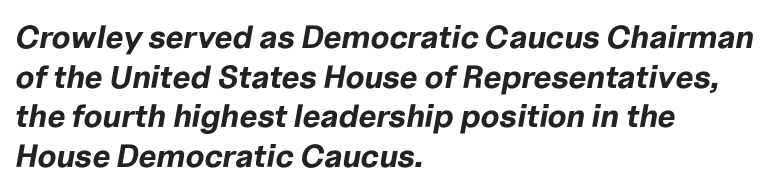
Q: Is the text bold? A: Yes.
Q: Is the text italic (slanted)? A: Yes, it leans right by about 10 degrees.
Q: Is the text underlined? A: No.
Q: How is the paragraph aligned? A: Left-aligned.
Q: Is the spacing between letters normal or unusually wide? A: Normal.
Q: Width (condensed, normal, or wide)? A: Normal.
Q: Stroke contrast? A: Low.
Q: x-height? A: Medium.
Q: Monospaced? A: No.
